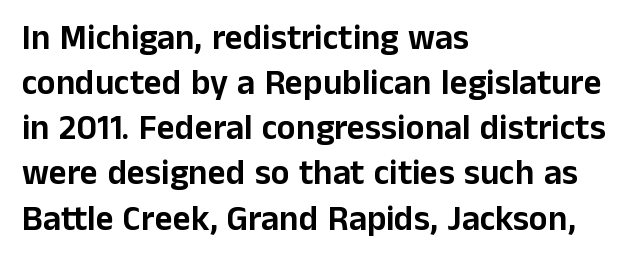
Every character sits straight up, as roman type does. The text block is weighted toward the left margin, trailing off unevenly rightward. The typeface chosen for these lines omits serifs. Underlining? Definitely not there.
